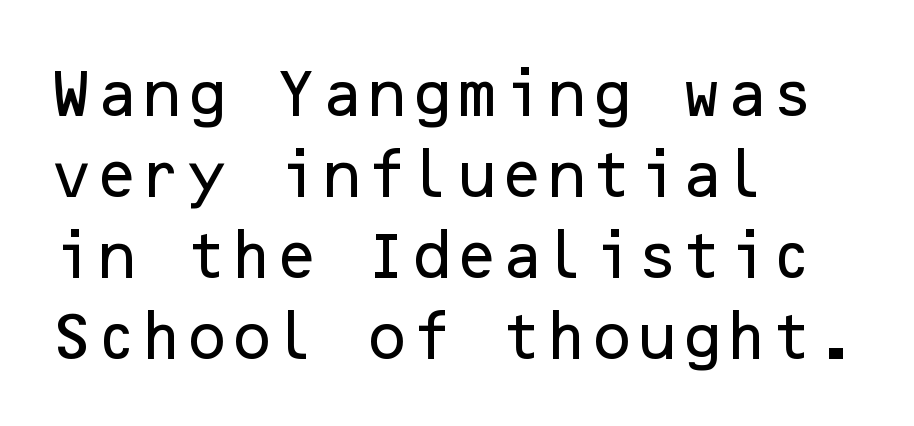
Regarding serifs, this sample does without them. Successive baselines arrive at the customary interval. Which margin do the lines hug? The left one — the right edge is uneven. The letterforms sit shoulder to shoulder at normal distance. Descenders hang freely into open space. The specimen reads as upright at a glance.
